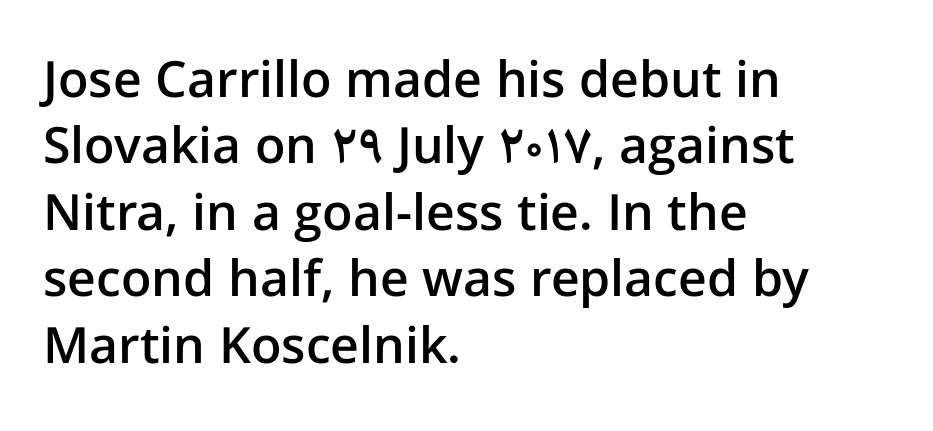
{"serif": "no", "italic": "no", "bold": "semi", "weight": "semibold", "width": "normal", "stroke_contrast": "low", "x_height": "medium", "monospaced": "no", "underline": "no", "align": "left", "line_spacing": "normal", "line_spacing_ratio": 1.33, "letter_spacing": "normal", "letter_spacing_em": 0.0, "glyph_px": 50}
